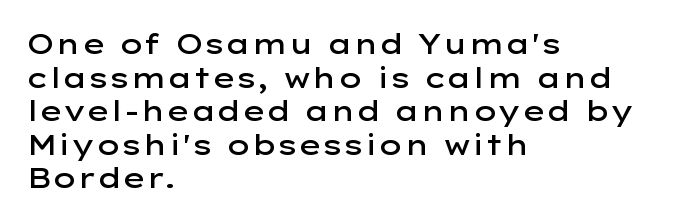
{"serif": "no", "italic": "no", "bold": "semi", "weight": "semibold", "width": "wide", "stroke_contrast": "low", "x_height": "medium", "monospaced": "no", "underline": "no", "align": "left", "line_spacing_ratio": 1.2, "letter_spacing": "normal", "letter_spacing_em": 0.0, "glyph_px": 28}
